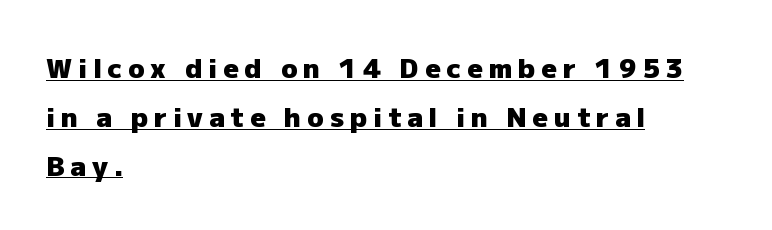
{"italic": "no", "bold": "yes", "underline": "yes", "align": "left", "line_spacing_ratio": 1.81, "letter_spacing": "wide", "letter_spacing_em": 0.22, "glyph_px": 27}
